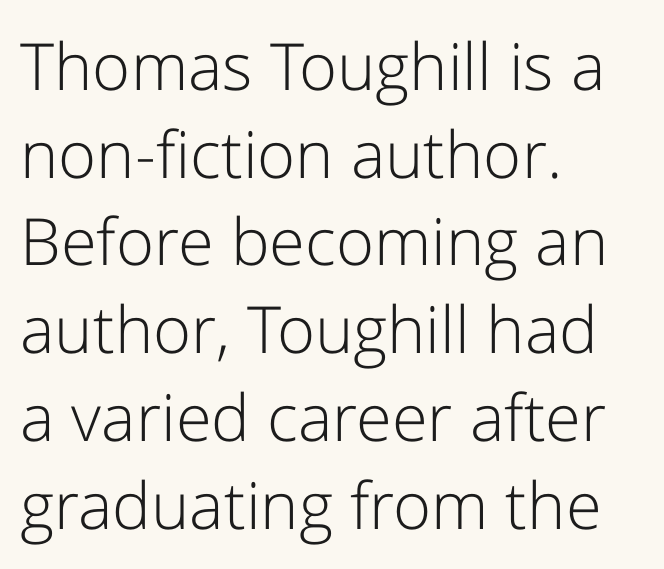
{"serif": "no", "italic": "no", "bold": "no", "weight": "light", "width": "normal", "stroke_contrast": "low", "x_height": "medium", "monospaced": "no", "underline": "no", "align": "left", "line_spacing": "normal", "line_spacing_ratio": 1.35, "letter_spacing": "normal", "letter_spacing_em": 0.0, "glyph_px": 65}
